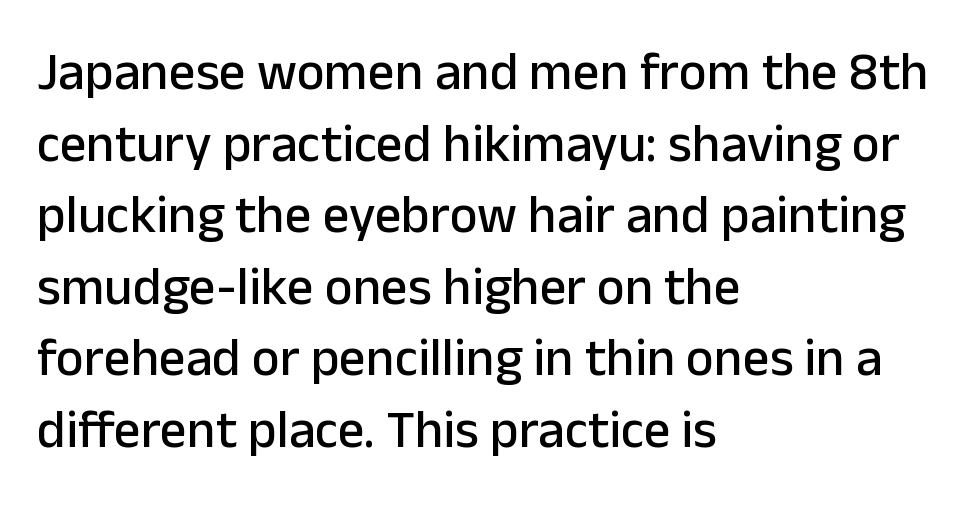
Q: Is the text italic (slanted)? A: No, it is upright.
Q: Is the typeface a serif or a sans-serif typeface? A: Sans-serif.
Q: Is the text underlined? A: No.
Q: How is the paragraph aligned? A: Left-aligned.
Q: Is the spacing between letters normal or unusually wide? A: Normal.
Q: Is the spacing between lines tight, normal or loose? A: Normal.
Q: Width (condensed, normal, or wide)? A: Normal.
Q: Stroke contrast? A: Low.
Q: x-height? A: Medium.
Q: Monospaced? A: No.
